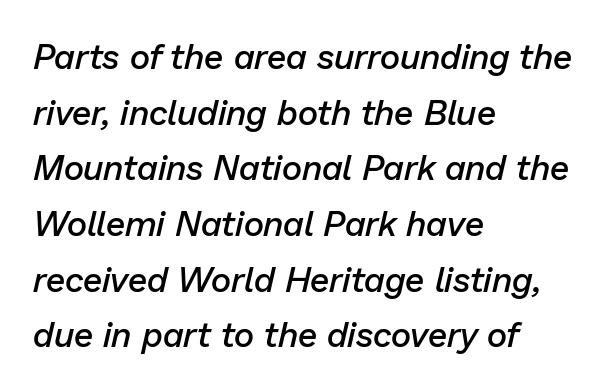
The image shows 35 px semibold type, italic (leaning right); set left-aligned, normal line spacing (1.59x), normal letter spacing, not underlined; low stroke contrast and a medium x-height.
